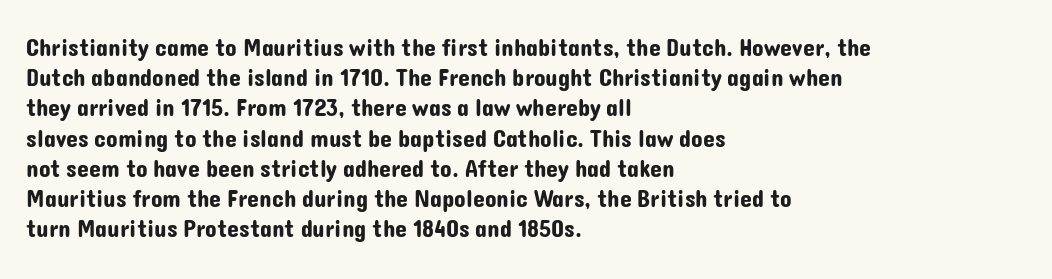
Q: Is the text italic (slanted)? A: No, it is upright.
Q: Is the text underlined? A: No.
Q: How is the paragraph aligned? A: Left-aligned.
Q: Is the spacing between letters normal or unusually wide? A: Normal.
Q: Is the spacing between lines tight, normal or loose? A: Normal.
